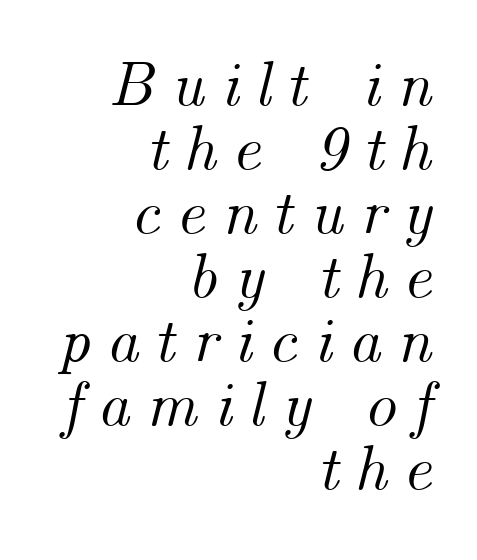
The image shows 64 px text type, italic (leaning right); set right-aligned, tight line spacing (1.0x), unusually wide letter spacing (+0.24 em), not underlined; medium stroke contrast and a small x-height.
